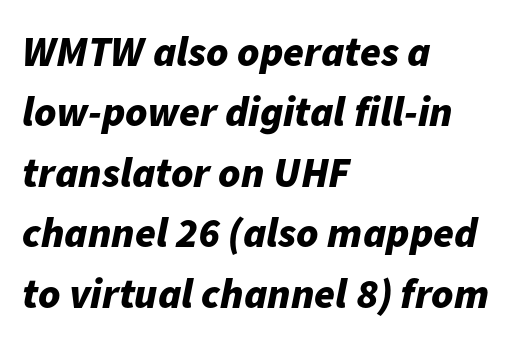
{"italic": "yes", "lean": "right", "slant_degrees": 11, "bold": "yes", "weight": "bold", "width": "normal", "stroke_contrast": "low", "x_height": "medium", "monospaced": "no", "underline": "no", "align": "left", "line_spacing": "normal", "line_spacing_ratio": 1.44, "letter_spacing": "normal", "letter_spacing_em": 0.0, "glyph_px": 42}
